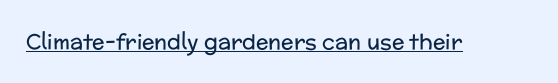
{"italic": "no", "bold": "no", "underline": "yes", "letter_spacing": "normal", "letter_spacing_em": 0.0, "glyph_px": 21}
